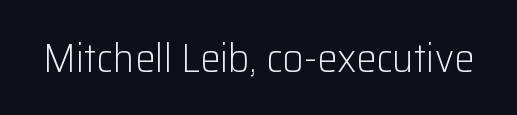
Q: Is the text bold? A: No.
Q: Is the text italic (slanted)? A: No, it is upright.
Q: Is the typeface a serif or a sans-serif typeface? A: Sans-serif.
Q: Is the text underlined? A: No.
Q: Is the spacing between letters normal or unusually wide? A: Normal.
Q: Width (condensed, normal, or wide)? A: Normal.
Q: Stroke contrast? A: Low.
Q: x-height? A: Medium.
Q: Monospaced? A: No.
